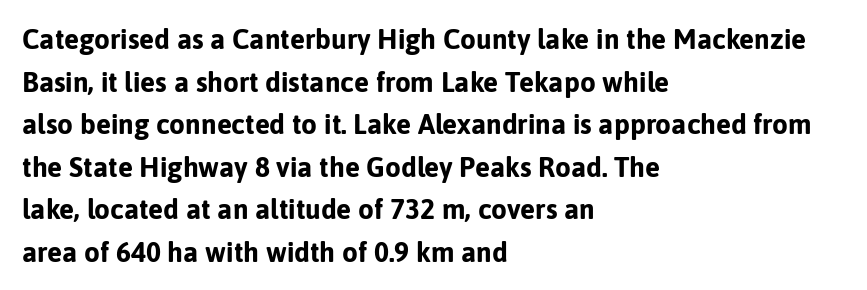
{"serif": "no", "italic": "no", "bold": "yes", "weight": "bold", "width": "normal", "stroke_contrast": "low", "x_height": "medium", "monospaced": "no", "underline": "no", "align": "left", "line_spacing": "normal", "line_spacing_ratio": 1.52, "letter_spacing": "normal", "letter_spacing_em": 0.0, "glyph_px": 28}
